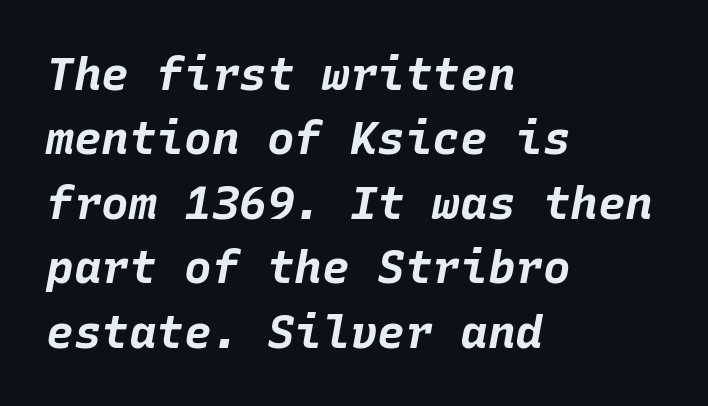
{"italic": "yes", "lean": "right", "slant_degrees": 10, "bold": "yes", "weight": "bold", "width": "normal", "stroke_contrast": "low", "x_height": "large", "monospaced": "yes", "underline": "no", "align": "left", "line_spacing": "normal", "line_spacing_ratio": 1.4, "letter_spacing": "normal", "letter_spacing_em": 0.0, "glyph_px": 46}
